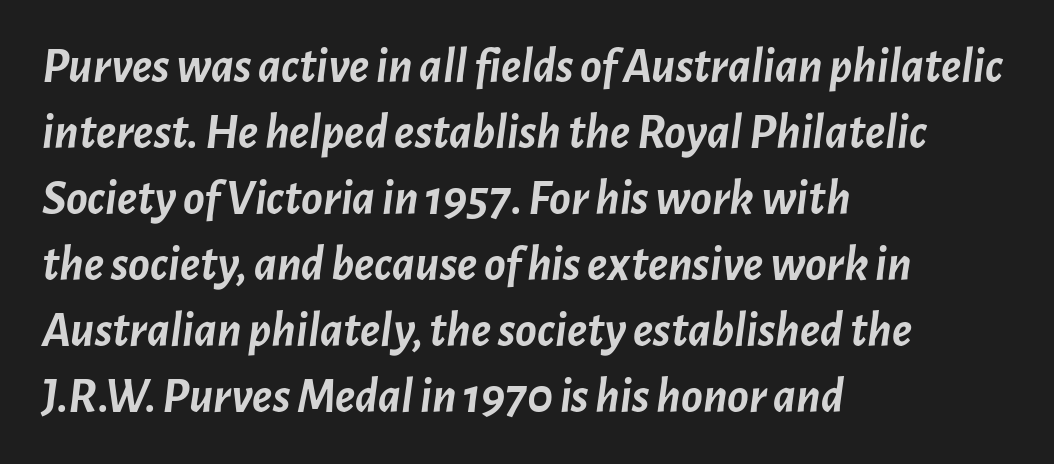
Q: Is the text bold? A: Yes.
Q: Is the text italic (slanted)? A: Yes, it leans right by about 7 degrees.
Q: Is the text underlined? A: No.
Q: How is the paragraph aligned? A: Left-aligned.
Q: Is the spacing between letters normal or unusually wide? A: Normal.
Q: Is the spacing between lines tight, normal or loose? A: Normal.
Q: Width (condensed, normal, or wide)? A: Normal.
Q: Stroke contrast? A: Low.
Q: x-height? A: Medium.
Q: Monospaced? A: No.
